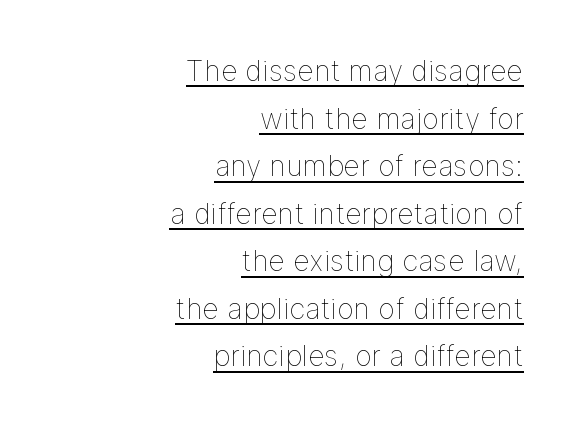
Students, observe: this is what conventionally led text looks like. Short note: letters normally spaced. Notice how a bar underscores the lettering throughout. Alignment: flush right. Each stroke keeps to a modest, everyday thickness or less. A typesetter would call this proportional, since set widths differ per character.
